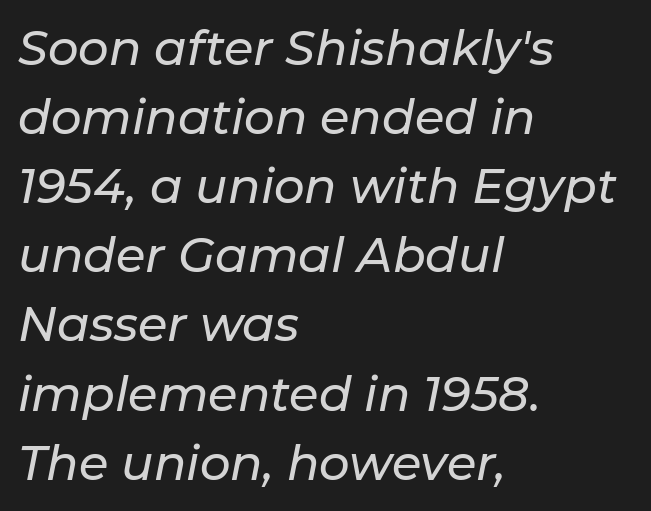
Q: Is the text italic (slanted)? A: Yes, it leans right by about 11 degrees.
Q: Is the text underlined? A: No.
Q: How is the paragraph aligned? A: Left-aligned.
Q: Is the spacing between letters normal or unusually wide? A: Normal.
Q: Is the spacing between lines tight, normal or loose? A: Normal.
Q: Width (condensed, normal, or wide)? A: Normal.
Q: Stroke contrast? A: Low.
Q: x-height? A: Medium.
Q: Monospaced? A: No.
